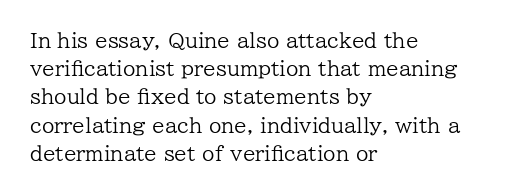
{"italic": "no", "bold": "no", "underline": "no", "align": "left", "line_spacing": "normal", "line_spacing_ratio": 1.41, "letter_spacing": "normal", "letter_spacing_em": 0.0, "glyph_px": 20}
